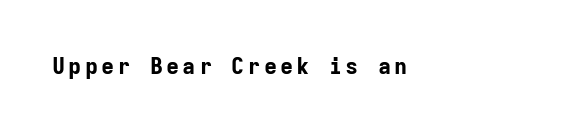
Q: Is the text bold? A: Yes.
Q: Is the text italic (slanted)? A: No, it is upright.
Q: Is the text underlined? A: No.
